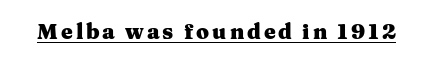
The image shows 21 px bold type, upright; set underlined.
